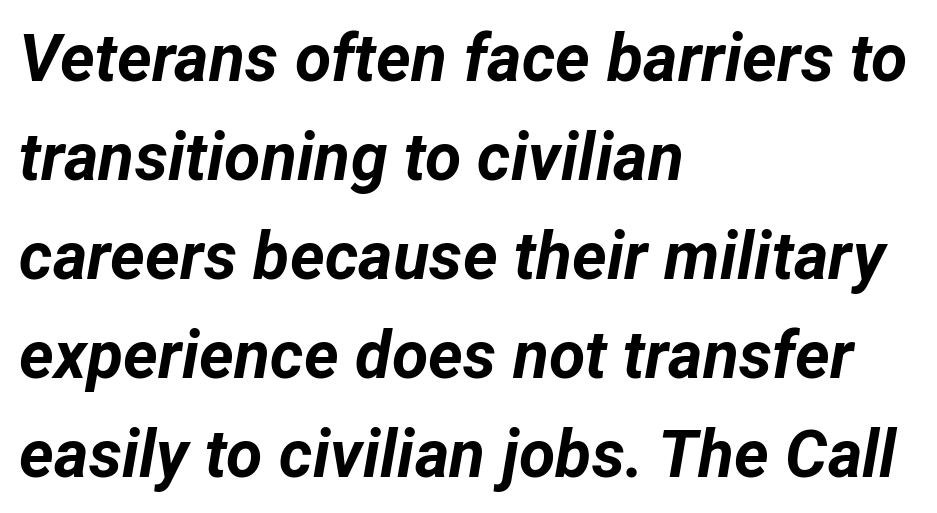
You could not count columns in this text — the font is proportionally spaced. Horizontally, the lines are justified to the leading edge only. Pretty heavy lettering here — definitely bold. Descender tails drop into unmarked territory. The passage shown leans; its letterforms are oblique. The tracking reads as untouched default to a designer's eye.
